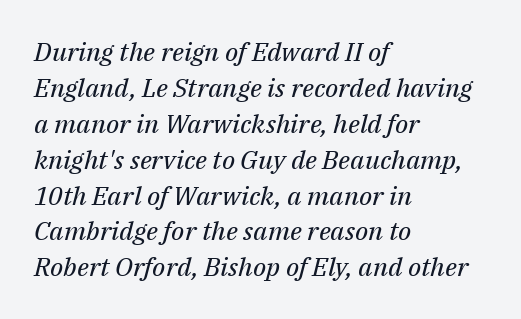
Q: Is the text bold? A: No.
Q: Is the text italic (slanted)? A: Yes, it leans right by about 14 degrees.
Q: Is the text underlined? A: No.
Q: How is the paragraph aligned? A: Left-aligned.
Q: Is the spacing between letters normal or unusually wide? A: Normal.
Q: Is the spacing between lines tight, normal or loose? A: Normal.
